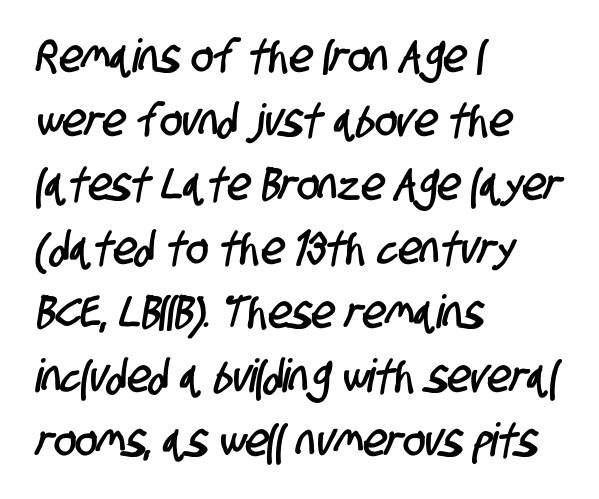
The image shows 46 px condensed sans-serif type; set left-aligned, normal line spacing (1.39x), normal letter spacing, not underlined; low stroke contrast and a large x-height.
